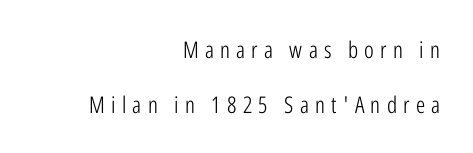
{"italic": "no", "bold": "no", "underline": "no", "align": "right", "line_spacing": "loose", "line_spacing_ratio": 2.37, "letter_spacing": "wide", "letter_spacing_em": 0.27, "glyph_px": 23}
